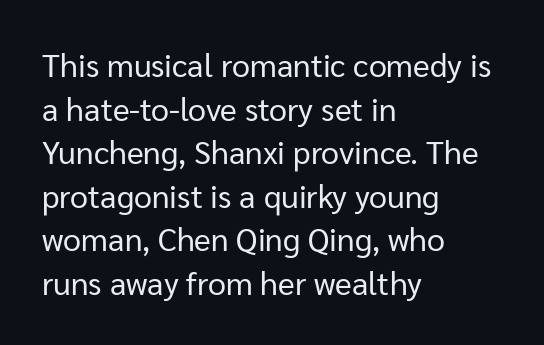
Counters stay open thanks to moderate or lighter strokes. Leading: standard. Reading down the block, your eye returns to a fixed left position each line. It's the straight-up-and-down kind of type.
